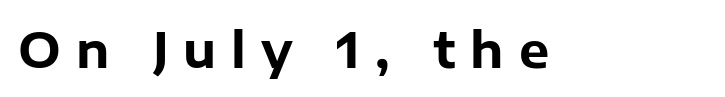
{"serif": "no", "italic": "no", "bold": "yes", "weight": "bold", "width": "normal", "stroke_contrast": "low", "x_height": "medium", "monospaced": "no", "underline": "no", "letter_spacing": "wide", "letter_spacing_em": 0.31, "glyph_px": 48}
